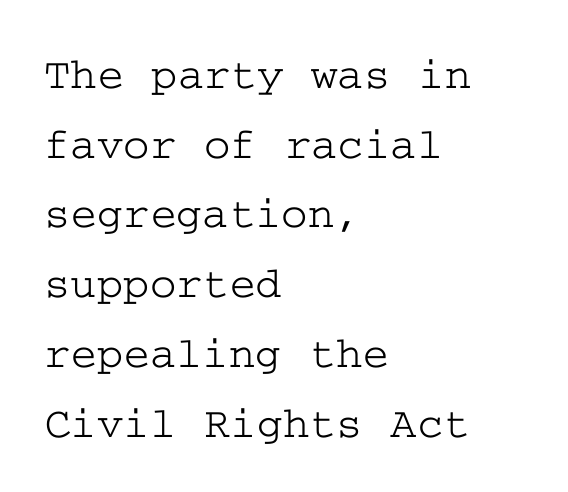
Q: Is the text italic (slanted)? A: No, it is upright.
Q: Is the typeface a serif or a sans-serif typeface? A: Serif.
Q: Is the text underlined? A: No.
Q: How is the paragraph aligned? A: Left-aligned.
Q: Is the spacing between letters normal or unusually wide? A: Normal.
Q: Is the spacing between lines tight, normal or loose? A: Normal.
Q: Width (condensed, normal, or wide)? A: Wide.
Q: Stroke contrast? A: Low.
Q: x-height? A: Medium.
